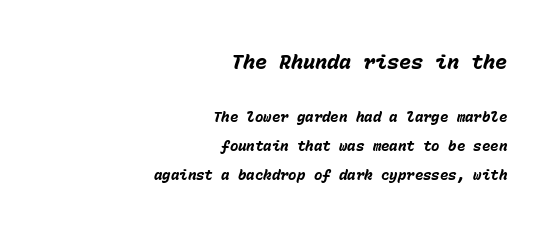
The image shows 20 px bold type, italic (leaning right); set right-aligned, loose line spacing (2.08x), normal letter spacing, not underlined; the first (top) block is 1.43x larger.
